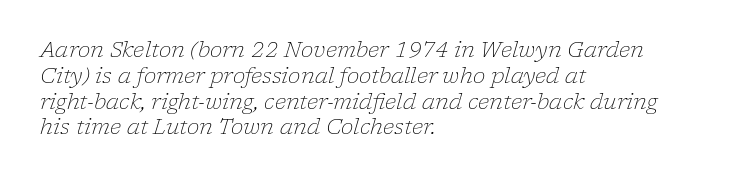
Q: Is the text bold? A: No.
Q: Is the text italic (slanted)? A: Yes, it leans right by about 17 degrees.
Q: Is the text underlined? A: No.
Q: How is the paragraph aligned? A: Left-aligned.
Q: Is the spacing between letters normal or unusually wide? A: Normal.
